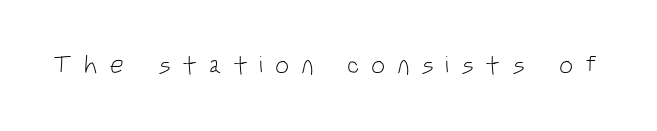
The image shows 25 px text type, upright; set unusually wide letter spacing (+0.46 em), not underlined.
